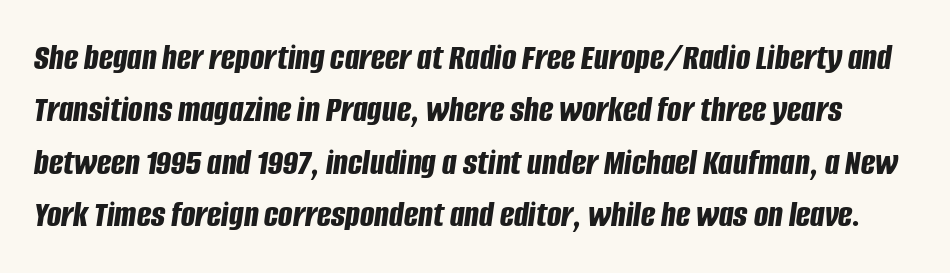
Caption: bold face, heavy strokes. Honestly, the row spacing looks completely unremarkable. Style check: oblique. Looks like regular typesetting: each glyph gets only the width it needs. The specimen omits any rule beneath the text block's lines.
